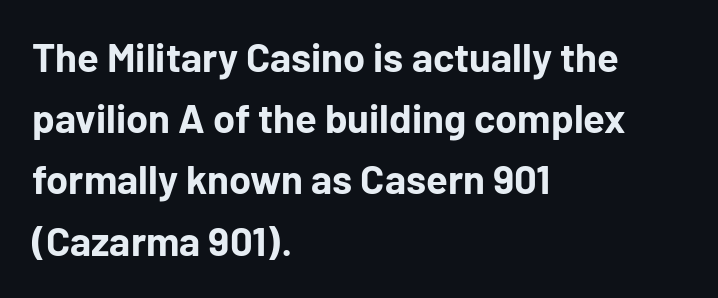
Q: Is the text bold? A: Yes.
Q: Is the text italic (slanted)? A: No, it is upright.
Q: Is the typeface a serif or a sans-serif typeface? A: Sans-serif.
Q: Is the text underlined? A: No.
Q: How is the paragraph aligned? A: Left-aligned.
Q: Is the spacing between letters normal or unusually wide? A: Normal.
Q: Is the spacing between lines tight, normal or loose? A: Normal.
Q: Width (condensed, normal, or wide)? A: Normal.
Q: Stroke contrast? A: Low.
Q: x-height? A: Medium.
Q: Monospaced? A: No.
